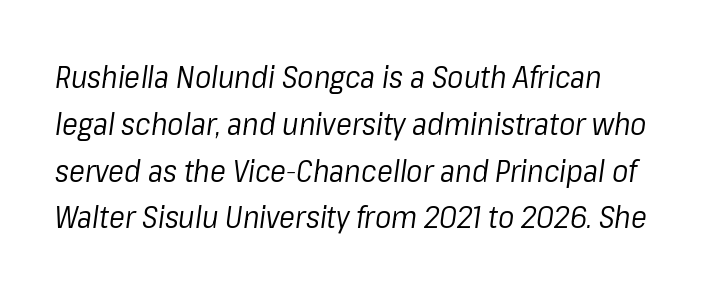
The image shows 30 px regular-weight type, italic (leaning right); set left-aligned, normal line spacing (1.56x), normal letter spacing, not underlined; low stroke contrast and a medium x-height.
